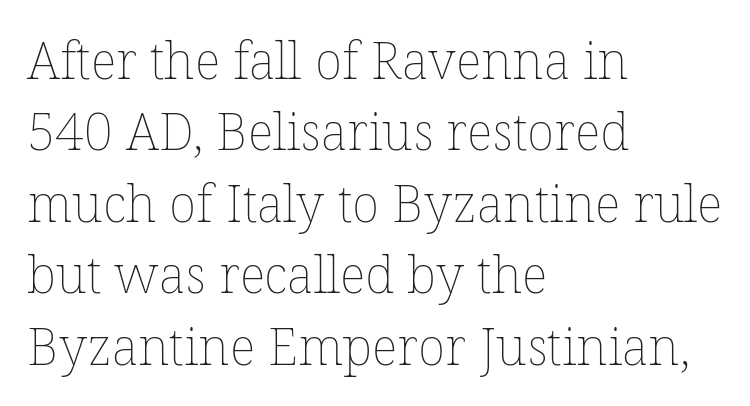
{"italic": "no", "bold": "no", "weight": "thin", "width": "normal", "stroke_contrast": "low", "x_height": "medium", "monospaced": "no", "underline": "no", "align": "left", "line_spacing": "normal", "line_spacing_ratio": 1.4, "letter_spacing": "normal", "letter_spacing_em": 0.0, "glyph_px": 51}
